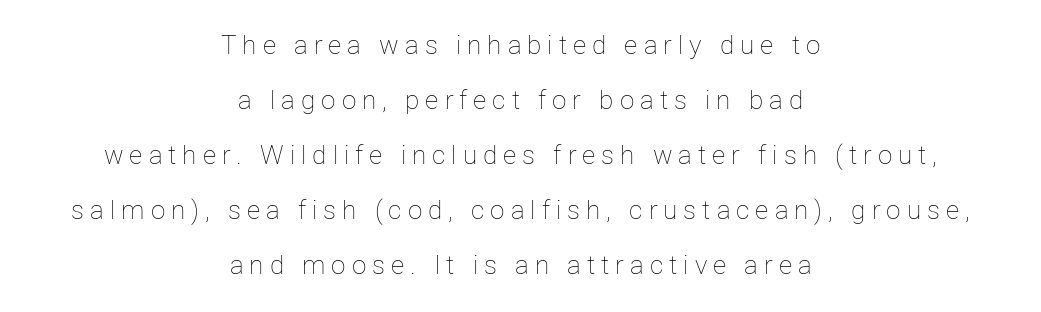
A typesetter would call this heavily tracked-out type. Counters stay open thanks to moderate or lighter strokes. The typesetter chose a symmetrical, centered arrangement here. Posture: upright roman. Just letters on the line, the space beneath them empty. The line-height multiplier appears high, well above default.
